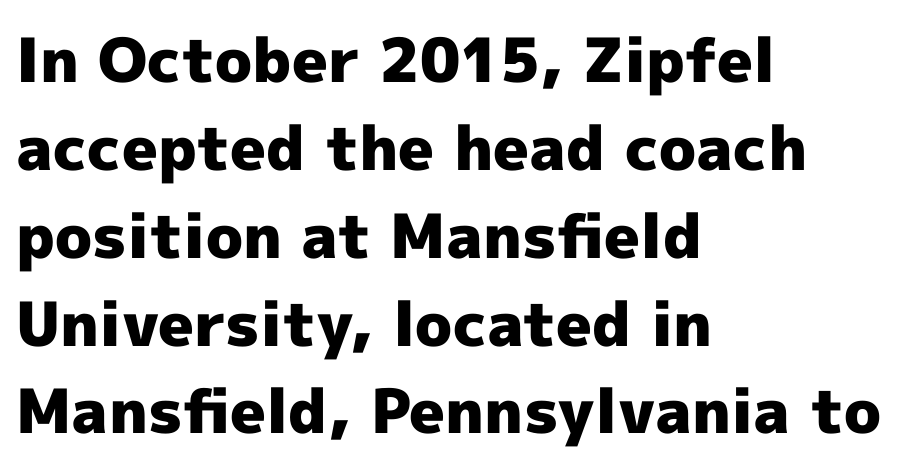
{"serif": "no", "italic": "no", "bold": "yes", "weight": "heavy", "width": "normal", "x_height": "medium", "monospaced": "no", "underline": "no", "align": "left", "line_spacing": "normal", "line_spacing_ratio": 1.44, "letter_spacing": "normal", "letter_spacing_em": 0.0, "glyph_px": 61}
